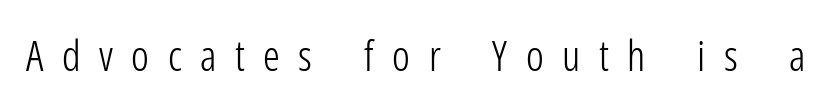
{"serif": "no", "italic": "no", "bold": "no", "weight": "light", "width": "condensed", "stroke_contrast": "low", "x_height": "medium", "monospaced": "no", "underline": "no", "letter_spacing": "wide", "letter_spacing_em": 0.44, "glyph_px": 42}
